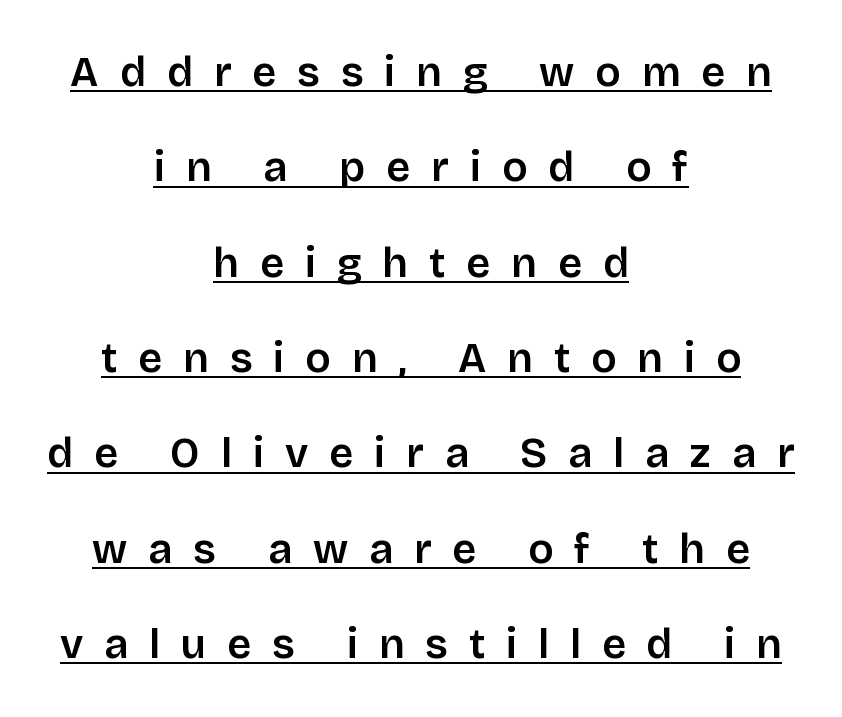
Caption: lettering with a line underneath. Typographically, this falls in the sans-serif category. Teacher's note: observe the equal gaps on both sides — that is centered alignment. Spacing verdict: proportional, widths tailored to each character. Honestly, the rows look like they've been pulled way apart. Short note: letters widely spaced.
